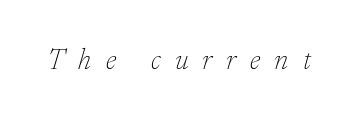
The image shows 29 px thin serif type, italic (leaning right); set unusually wide letter spacing (+0.49 em), not underlined; low stroke contrast and a small x-height.
